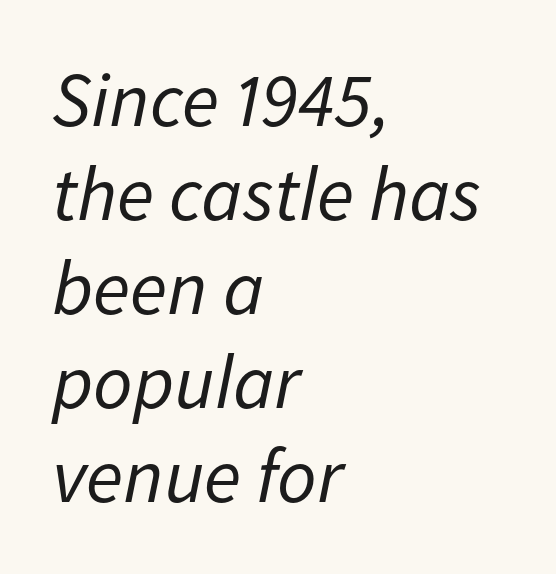
The passage shown has conventional tracking throughout. Each line starts at the same left margin while the right side varies. Proportional: the letters do not fall into vertical columns. In terms of posture, this sample is oblique. Descenders hang freely into open space.
